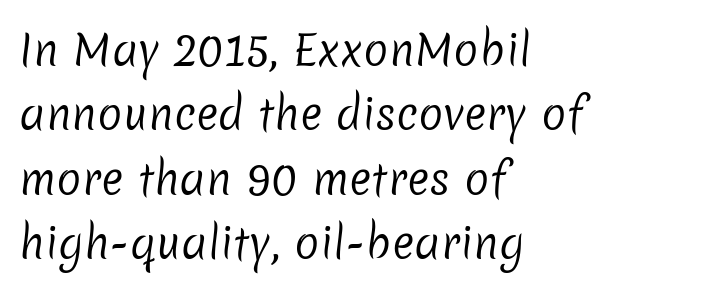
The image shows 42 px regular-weight sans-serif type; set left-aligned, normal line spacing (1.53x), normal letter spacing, not underlined; low stroke contrast and a medium x-height.
